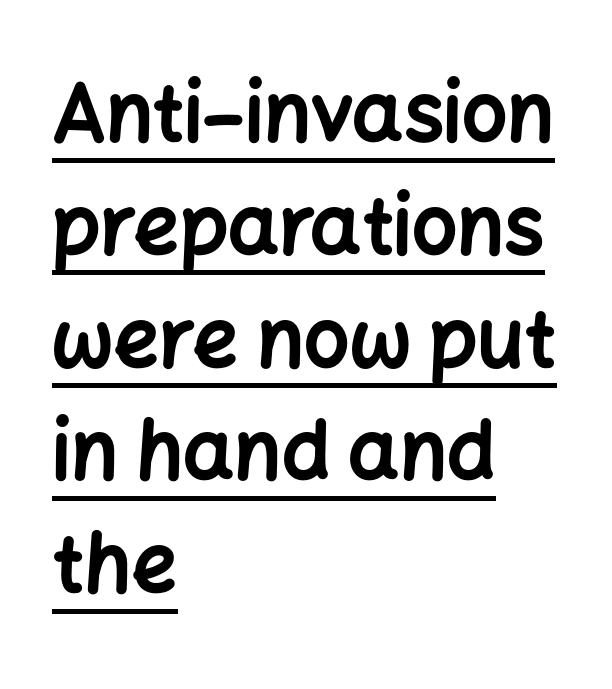
The image shows 80 px bold sans-serif type, upright; set left-aligned, normal line spacing (1.41x), normal letter spacing, underlined; low stroke contrast and a medium x-height.
